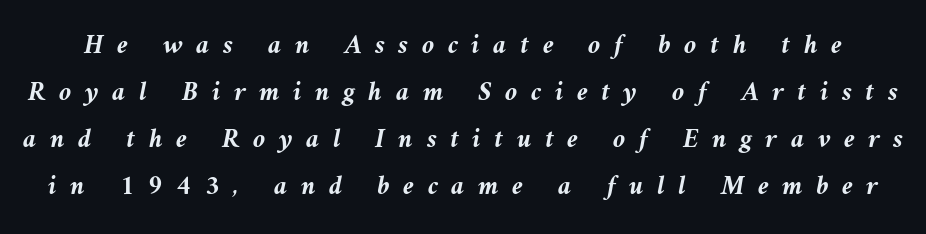
{"italic": "yes", "lean": "left", "slant_degrees": 9, "bold": "yes", "weight": "semibold", "width": "normal", "stroke_contrast": "medium", "x_height": "medium", "monospaced": "no", "underline": "no", "line_spacing": "normal", "line_spacing_ratio": 1.68, "letter_spacing": "wide", "letter_spacing_em": 0.48, "glyph_px": 28}
